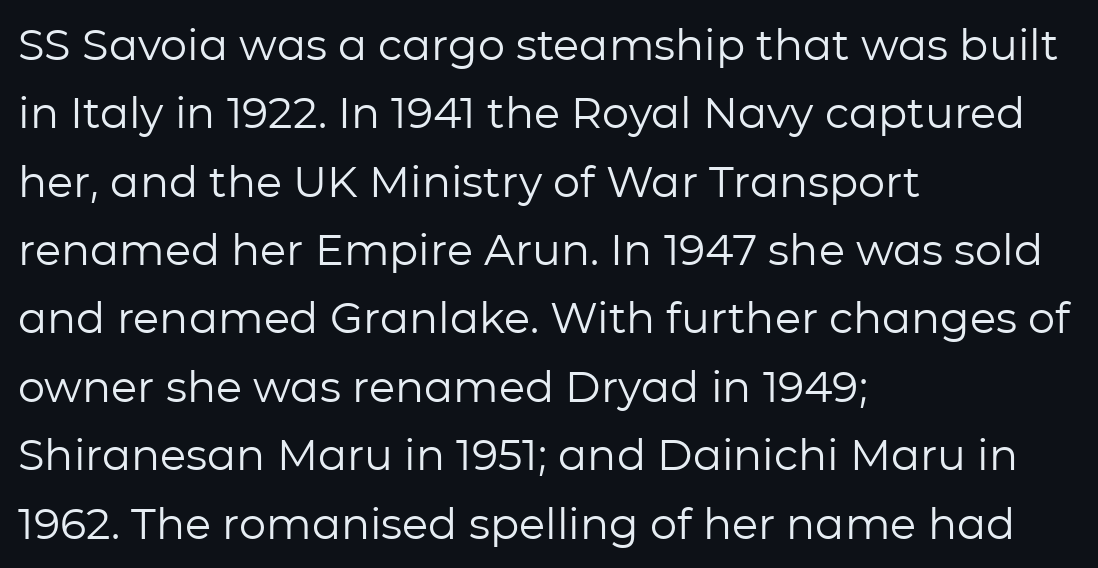
The image shows 43 px regular-weight sans-serif type, upright; set left-aligned, normal line spacing (1.59x), normal letter spacing, not underlined; low stroke contrast and a medium x-height.
